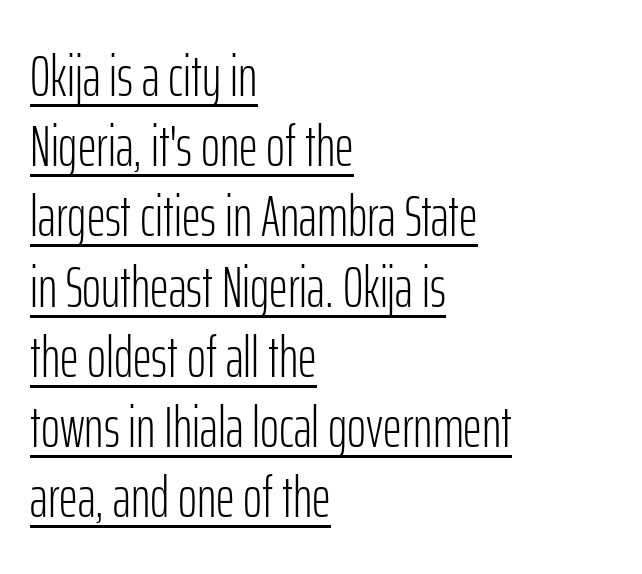
Q: Is the text bold? A: No.
Q: Is the text italic (slanted)? A: No, it is upright.
Q: Is the typeface a serif or a sans-serif typeface? A: Sans-serif.
Q: Is the text underlined? A: Yes.
Q: How is the paragraph aligned? A: Left-aligned.
Q: Is the spacing between letters normal or unusually wide? A: Normal.
Q: Width (condensed, normal, or wide)? A: Condensed.
Q: Stroke contrast? A: Low.
Q: x-height? A: Medium.
Q: Monospaced? A: No.
